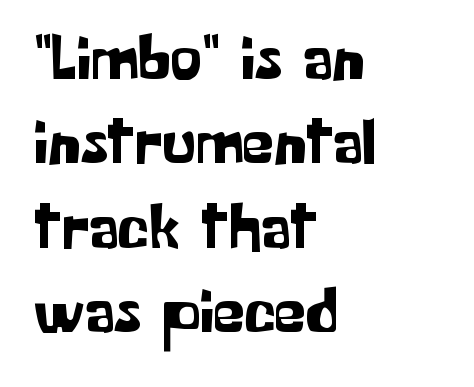
{"serif": "no", "italic": "no", "width": "normal", "stroke_contrast": "low", "x_height": "medium", "monospaced": "no", "underline": "no", "align": "left", "line_spacing": "normal", "line_spacing_ratio": 1.32, "letter_spacing": "normal", "letter_spacing_em": 0.0, "glyph_px": 64}
